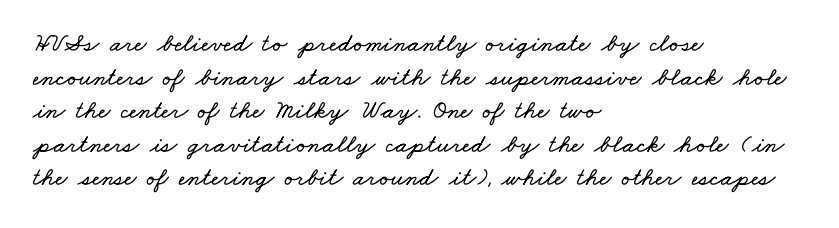
Nobody touched the tracking dial on this one. Leading: standard. Is the block centered? No — it sits flush against the left margin. Unmarked baselines from the first word to the last.
